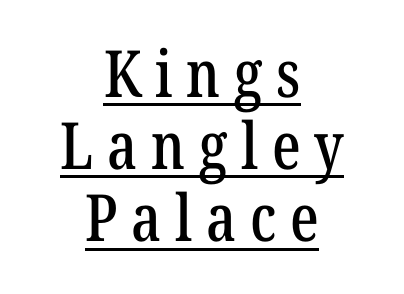
The image shows 65 px condensed serif type, upright; set centered, tight line spacing (1.11x), unusually wide letter spacing (+0.21 em), underlined; low stroke contrast and a medium x-height.
